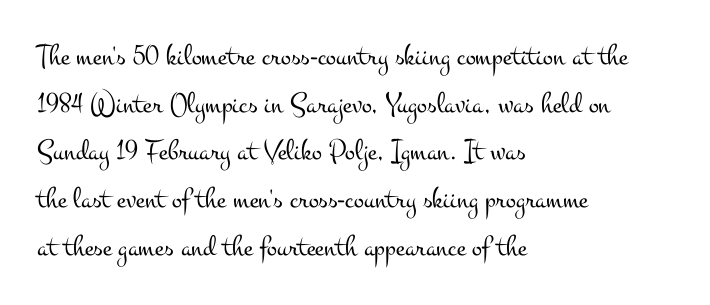
The image shows 30 px light, wide type; set left-aligned, normal line spacing (1.59x), normal letter spacing, not underlined; medium stroke contrast and a small x-height.
